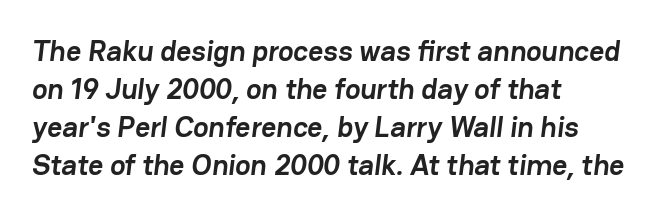
The image shows 29 px semibold sans-serif type; set left-aligned, normal line spacing (1.31x), normal letter spacing, not underlined; low stroke contrast and a medium x-height.
